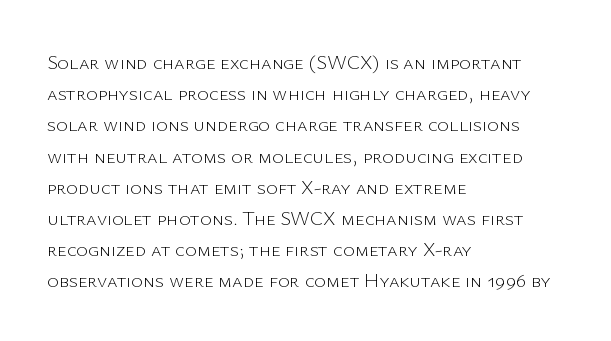
The image shows 20 px text type, upright; set left-aligned, normal line spacing (1.56x), normal letter spacing, not underlined.
